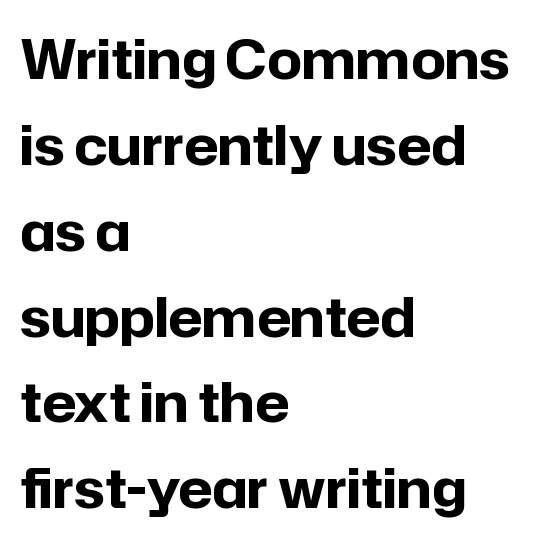
Note: no serifs on the glyphs. Unmarked baselines from the first word to the last. Think of a printed novel: that variable character pitch is what you see here. Whoever set this chose a conventional vertical rhythm. Every character sits straight up, as roman type does. Chunky letters — that's bold for sure.
